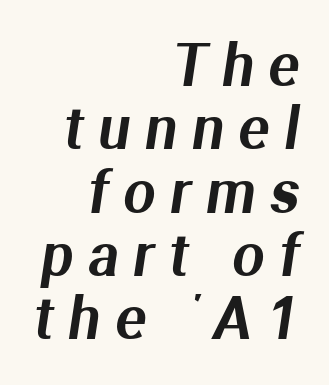
Q: Is the typeface a serif or a sans-serif typeface? A: Sans-serif.
Q: Is the text underlined? A: No.
Q: How is the paragraph aligned? A: Right-aligned.
Q: Is the spacing between letters normal or unusually wide? A: Unusually wide.
Q: Is the spacing between lines tight, normal or loose? A: Tight.
Q: Width (condensed, normal, or wide)? A: Normal.
Q: Stroke contrast? A: Medium.
Q: x-height? A: Medium.
Q: Monospaced? A: No.
